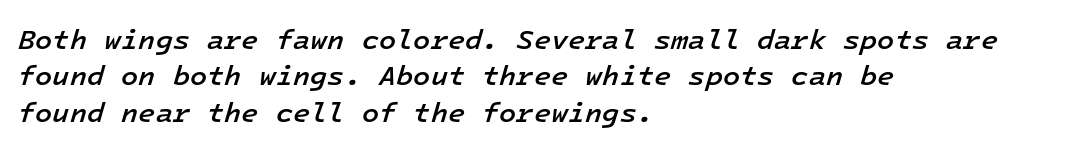
{"italic": "yes", "lean": "right", "slant_degrees": 16, "bold": "semi", "weight": "semibold", "width": "normal", "stroke_contrast": "low", "x_height": "medium", "monospaced": "yes", "underline": "no", "align": "left", "line_spacing": "normal", "line_spacing_ratio": 1.3, "letter_spacing": "normal", "letter_spacing_em": 0.0, "glyph_px": 28}
